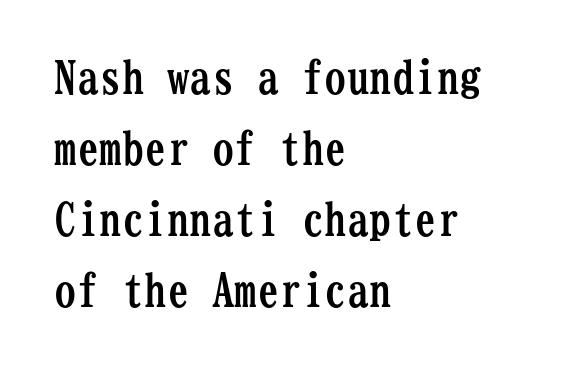
Q: Is the text bold? A: Yes.
Q: Is the text italic (slanted)? A: No, it is upright.
Q: Is the typeface a serif or a sans-serif typeface? A: Serif.
Q: Is the text underlined? A: No.
Q: How is the paragraph aligned? A: Left-aligned.
Q: Is the spacing between letters normal or unusually wide? A: Normal.
Q: Is the spacing between lines tight, normal or loose? A: Normal.
Q: Width (condensed, normal, or wide)? A: Condensed.
Q: Stroke contrast? A: Low.
Q: x-height? A: Medium.
Q: Monospaced? A: Yes.
